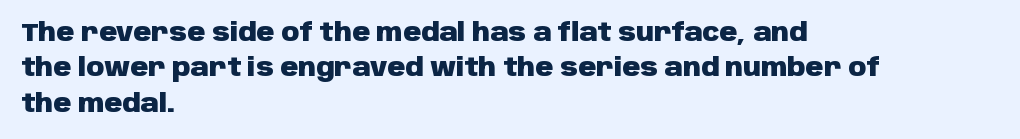
The strokes are fattened all the way to bold. Does the copy run flush right? No — it runs flush left. The face used here is rendered with its standard letterfit. Does the leading feel generous? No, just average. The typography opts for an upright posture over an oblique one.
